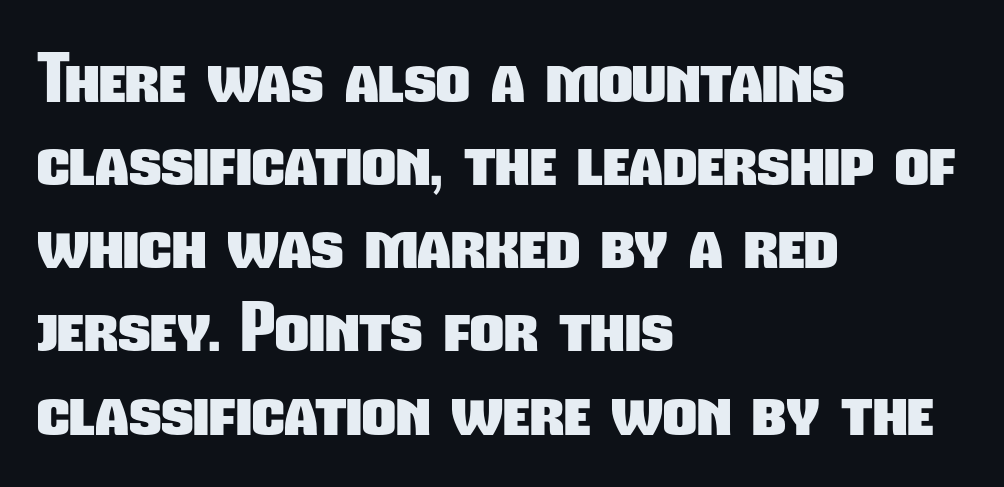
This sample uses plain, unmodified letter spacing. Compared with a centered layout, this one pins lines to the left instead. Proportional: the letters do not fall into vertical columns. Lines of text with bare space underneath. The font family rendered here belongs to the sans-serif group.
